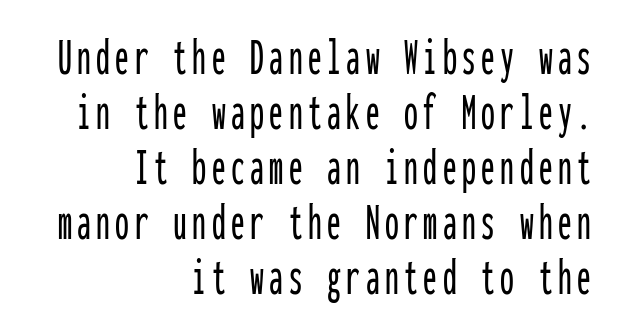
{"serif": "no", "italic": "no", "width": "condensed", "stroke_contrast": "low", "x_height": "medium", "monospaced": "yes", "underline": "no", "align": "right", "line_spacing": "tight", "line_spacing_ratio": 1.0, "glyph_px": 55}
